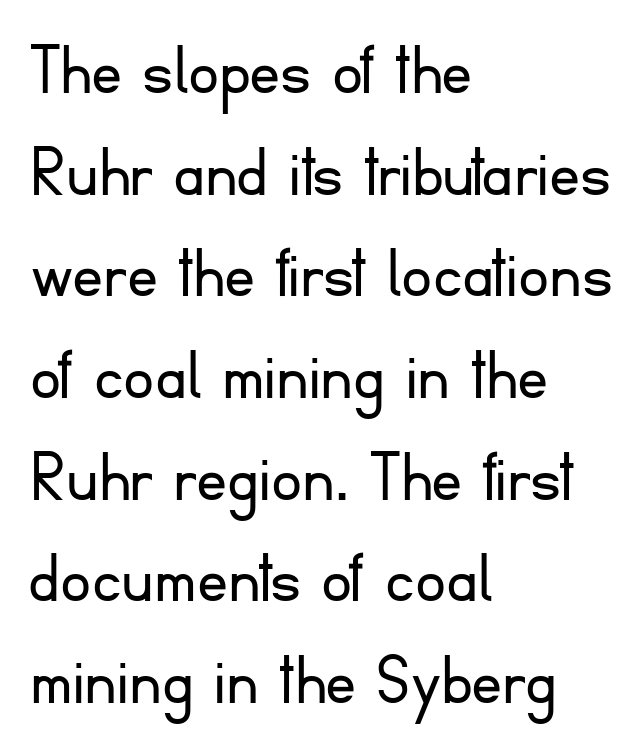
Q: Is the text bold? A: No.
Q: Is the text italic (slanted)? A: No, it is upright.
Q: Is the typeface a serif or a sans-serif typeface? A: Sans-serif.
Q: Is the text underlined? A: No.
Q: How is the paragraph aligned? A: Left-aligned.
Q: Is the spacing between letters normal or unusually wide? A: Normal.
Q: Is the spacing between lines tight, normal or loose? A: Normal.
Q: Width (condensed, normal, or wide)? A: Normal.
Q: Stroke contrast? A: Low.
Q: x-height? A: Small.
Q: Monospaced? A: No.
